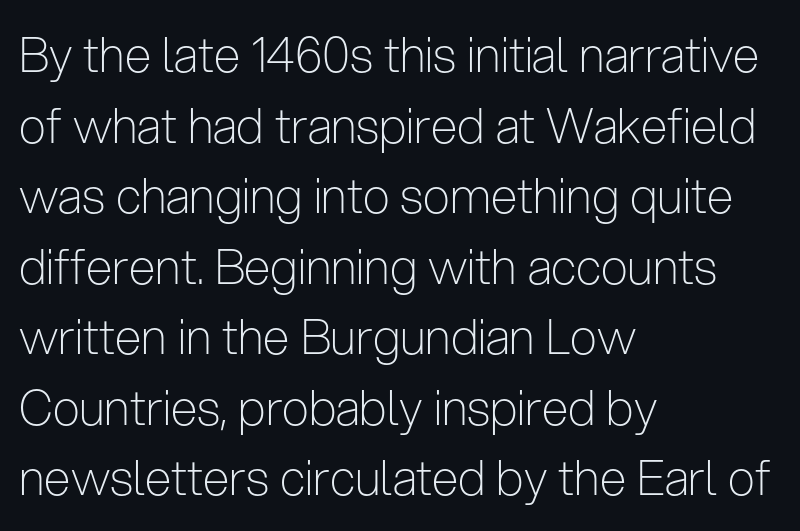
{"serif": "no", "italic": "no", "bold": "no", "weight": "light", "width": "condensed", "stroke_contrast": "low", "x_height": "medium", "monospaced": "no", "underline": "no", "align": "left", "line_spacing": "normal", "line_spacing_ratio": 1.47, "letter_spacing": "normal", "letter_spacing_em": 0.0, "glyph_px": 48}
